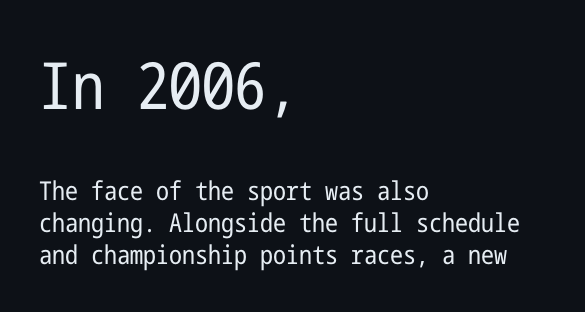
The image shows 65 px regular-weight, condensed sans-serif type, upright; set left-aligned, line spacing 1.24x, normal letter spacing, not underlined; the first (top) block is 2.5x larger; low stroke contrast and a medium x-height.
